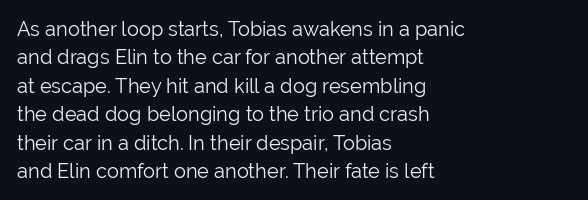
Q: Is the text bold? A: No.
Q: Is the text italic (slanted)? A: No, it is upright.
Q: Is the text underlined? A: No.
Q: How is the paragraph aligned? A: Left-aligned.
Q: Is the spacing between letters normal or unusually wide? A: Normal.
Q: Is the spacing between lines tight, normal or loose? A: Normal.
